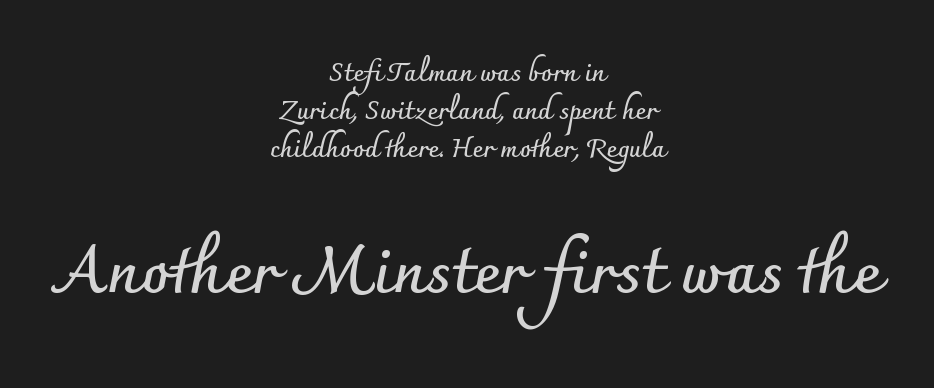
The face used here is proportionally spaced, like ordinary book or web type. Character size in the trailing block exceeds that of the leading block. Typeset on center — no edge is straight. The specimen omits any rule beneath the text block's lines. The glyphs have the mass of a bold cut.
